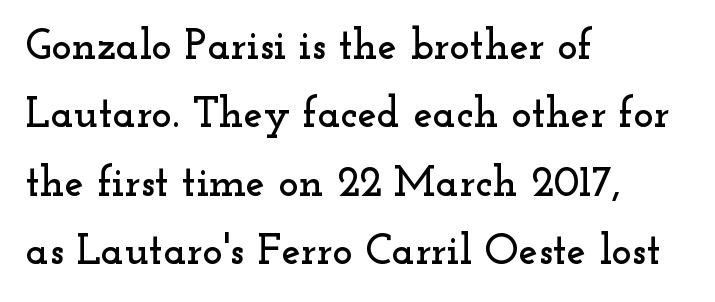
The image shows 43 px wide serif type, upright; set left-aligned, normal line spacing (1.59x), normal letter spacing, not underlined; low stroke contrast and a small x-height.
